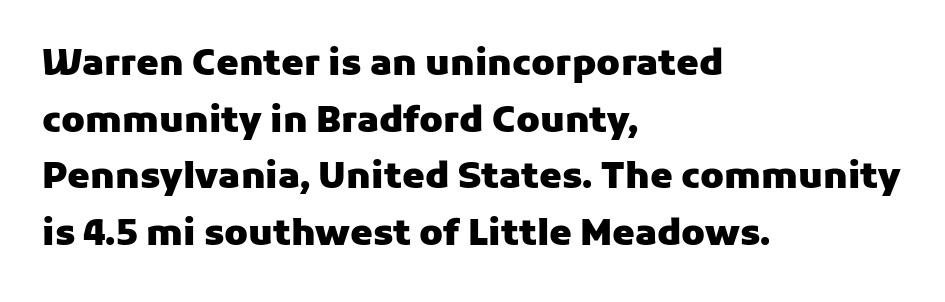
{"serif": "no", "italic": "no", "bold": "yes", "weight": "heavy", "width": "normal", "stroke_contrast": "low", "x_height": "medium", "monospaced": "no", "underline": "no", "align": "left", "line_spacing": "normal", "line_spacing_ratio": 1.57, "letter_spacing": "normal", "letter_spacing_em": 0.0, "glyph_px": 36}
